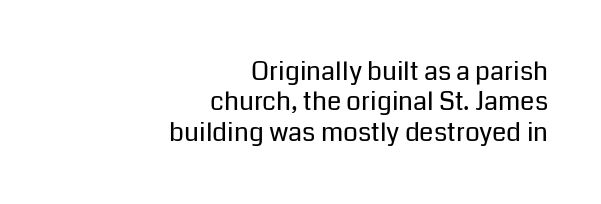
The image shows 26 px text type, upright; set right-aligned, line spacing 1.17x, normal letter spacing, not underlined.
